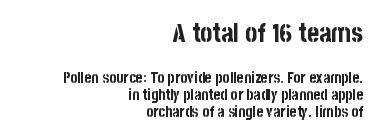
Q: Is the text bold? A: Yes.
Q: Is the text italic (slanted)? A: No, it is upright.
Q: Is the text underlined? A: No.
Q: How is the paragraph aligned? A: Right-aligned.
Q: Is the spacing between letters normal or unusually wide? A: Normal.
Q: Is the spacing between lines tight, normal or loose? A: Tight.
Q: Which block of text is set in a larger size, the first (top) or the second (bottom)? A: The first (top) one.
